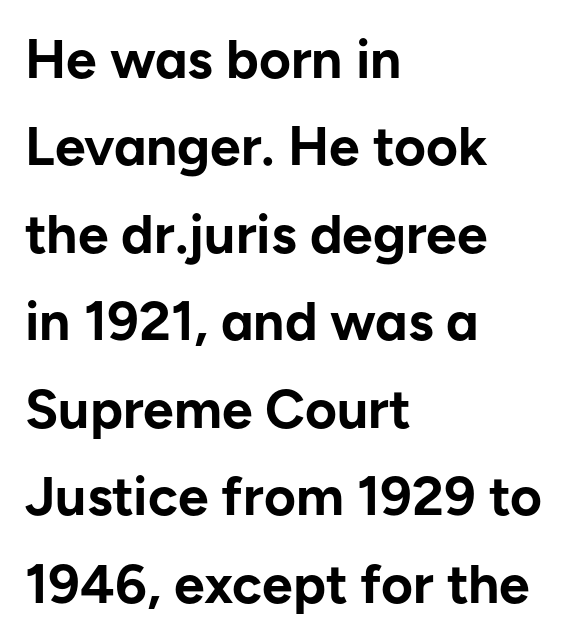
The image shows 55 px bold sans-serif type, upright; set left-aligned, normal line spacing (1.59x), normal letter spacing, not underlined; low stroke contrast and a medium x-height.
